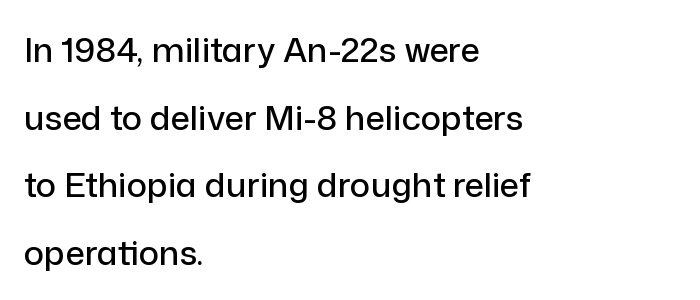
The image shows 34 px sans-serif type, upright; set left-aligned, loose line spacing (1.99x), normal letter spacing, not underlined; low stroke contrast and a medium x-height.
